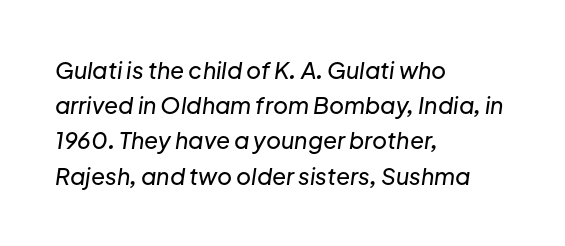
The image shows 23 px text type, italic (leaning right); set left-aligned, normal line spacing (1.53x), normal letter spacing, not underlined.
